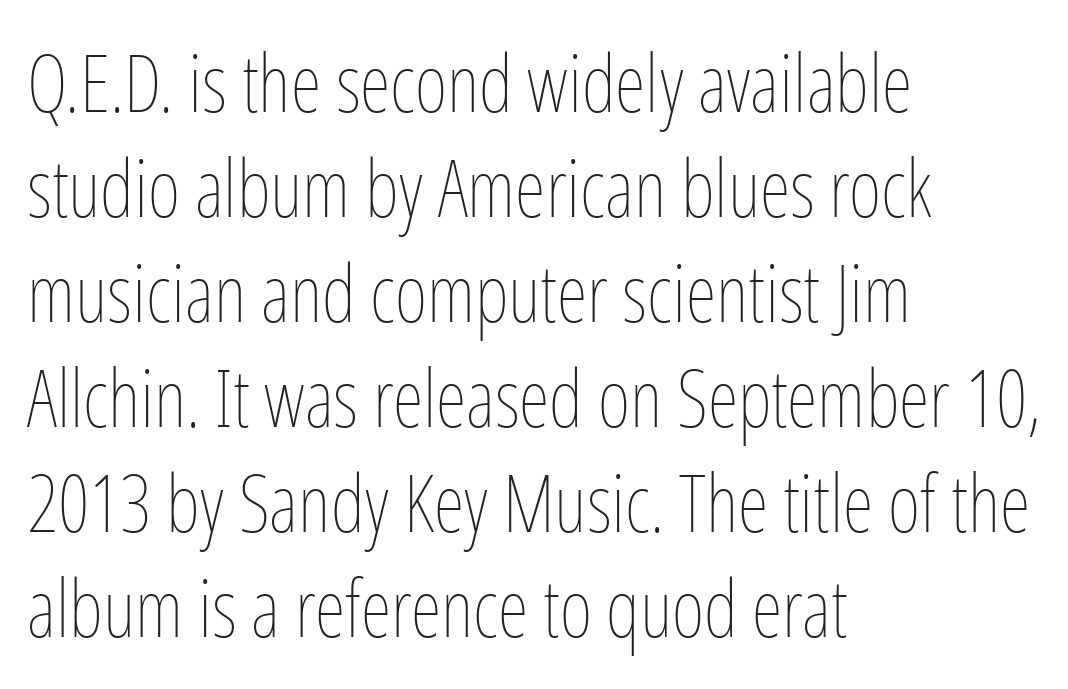
{"italic": "no", "bold": "no", "weight": "thin", "width": "condensed", "stroke_contrast": "low", "x_height": "medium", "monospaced": "no", "underline": "no", "align": "left", "line_spacing": "normal", "line_spacing_ratio": 1.33, "letter_spacing": "normal", "letter_spacing_em": 0.0, "glyph_px": 79}
